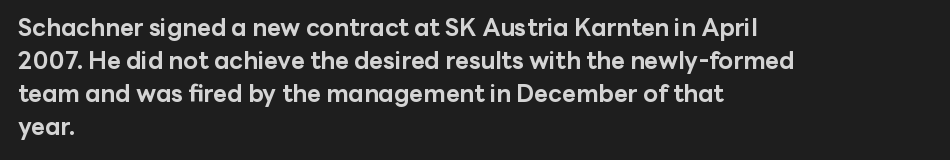
Q: Is the text bold? A: Yes.
Q: Is the text italic (slanted)? A: No, it is upright.
Q: Is the text underlined? A: No.
Q: How is the paragraph aligned? A: Left-aligned.
Q: Is the spacing between letters normal or unusually wide? A: Normal.
Q: Is the spacing between lines tight, normal or loose? A: Normal.
